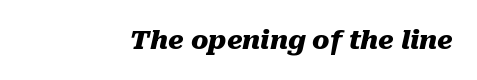
Q: Is the text bold? A: Yes.
Q: Is the text italic (slanted)? A: Yes, it leans right by about 10 degrees.
Q: Is the text underlined? A: No.
Q: Is the spacing between letters normal or unusually wide? A: Normal.
